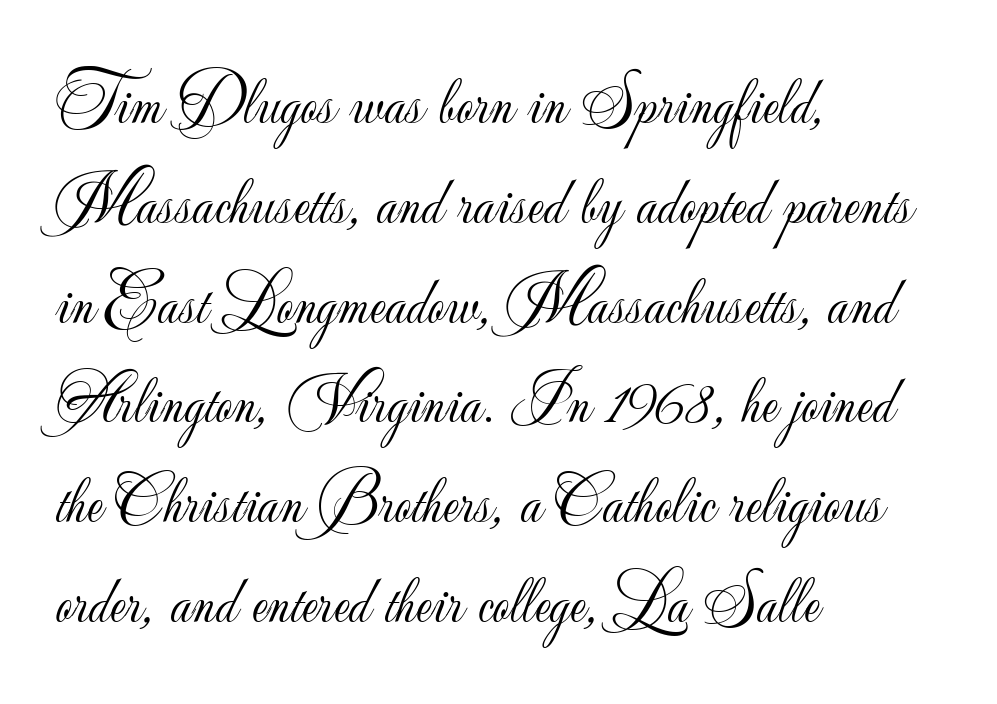
Q: Is the text bold? A: No.
Q: Is the text italic (slanted)? A: Yes.
Q: Is the typeface a serif or a sans-serif typeface? A: Sans-serif.
Q: Is the text underlined? A: No.
Q: How is the paragraph aligned? A: Left-aligned.
Q: Is the spacing between letters normal or unusually wide? A: Normal.
Q: Is the spacing between lines tight, normal or loose? A: Normal.
Q: Width (condensed, normal, or wide)? A: Normal.
Q: Stroke contrast? A: Low.
Q: x-height? A: Small.
Q: Monospaced? A: No.
